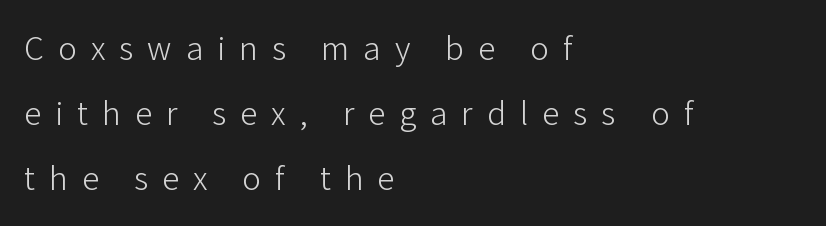
Q: Is the text bold? A: No.
Q: Is the text italic (slanted)? A: No, it is upright.
Q: Is the typeface a serif or a sans-serif typeface? A: Sans-serif.
Q: Is the text underlined? A: No.
Q: How is the paragraph aligned? A: Left-aligned.
Q: Is the spacing between letters normal or unusually wide? A: Unusually wide.
Q: Width (condensed, normal, or wide)? A: Normal.
Q: Stroke contrast? A: Low.
Q: x-height? A: Medium.
Q: Monospaced? A: No.
